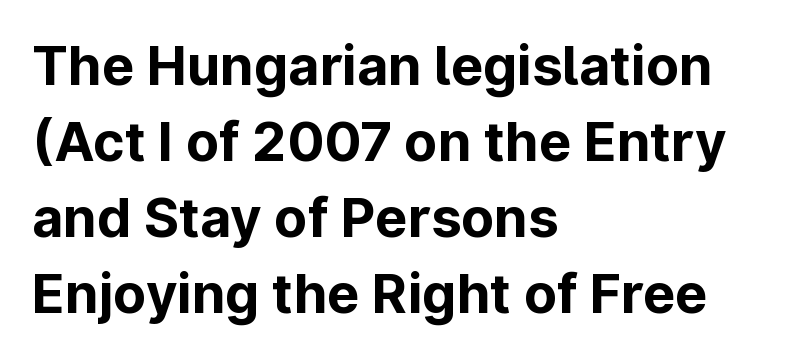
The sample has been set heavy, in full bold. A sans-serif font was chosen for this passage. Posture: vertical. A normal amount of white space separates one row of letters from the next. Decoration check: the copy has no underline.
